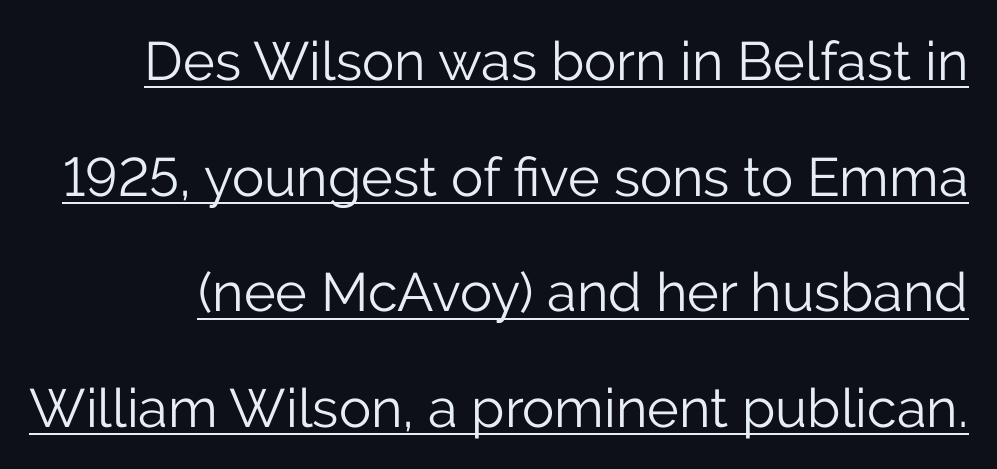
The image shows 54 px light sans-serif type, upright; set loose line spacing (2.14x), normal letter spacing, underlined; low stroke contrast and a medium x-height.
